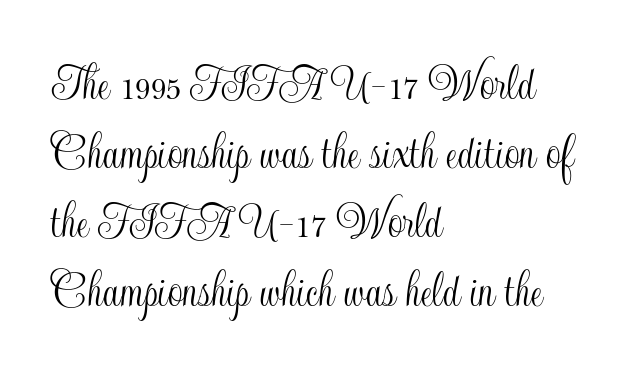
Standard letterfit; no display-style spreading of the glyphs. The letters advance in unequal steps, a hallmark of proportional type. Quick note: underline off. Whoever set this chose a conventional vertical rhythm. Layout note: lines flush left.
